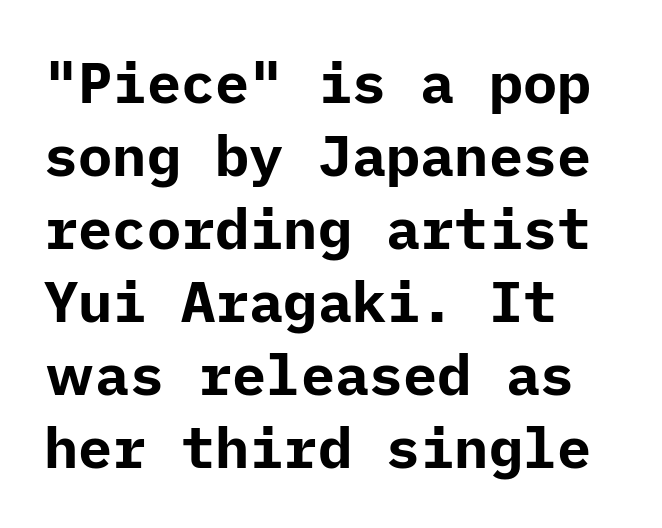
{"serif": "no", "italic": "no", "bold": "yes", "weight": "bold", "width": "normal", "stroke_contrast": "low", "x_height": "medium", "underline": "no", "align": "left", "line_spacing": "normal", "line_spacing_ratio": 1.28, "letter_spacing": "normal", "letter_spacing_em": 0.0, "glyph_px": 57}
